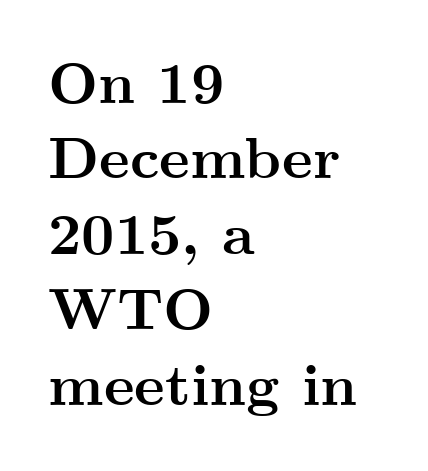
{"serif": "yes", "italic": "no", "bold": "yes", "weight": "semibold", "width": "wide", "stroke_contrast": "medium", "x_height": "small", "monospaced": "no", "underline": "no", "align": "left", "line_spacing": "normal", "line_spacing_ratio": 1.3, "letter_spacing": "normal", "letter_spacing_em": 0.0, "glyph_px": 58}
